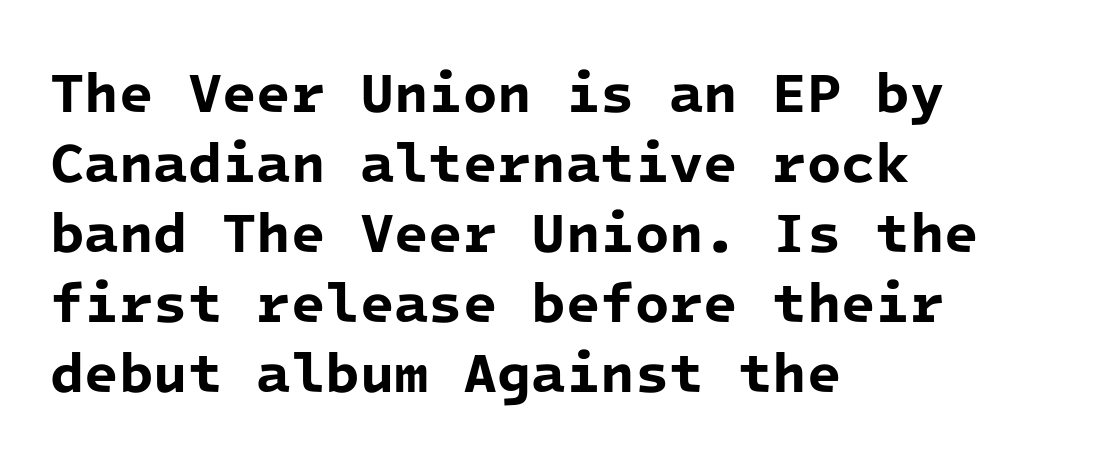
Q: Is the text bold? A: Yes.
Q: Is the typeface a serif or a sans-serif typeface? A: Sans-serif.
Q: Is the text underlined? A: No.
Q: How is the paragraph aligned? A: Left-aligned.
Q: Is the spacing between letters normal or unusually wide? A: Normal.
Q: Is the spacing between lines tight, normal or loose? A: Normal.
Q: Width (condensed, normal, or wide)? A: Normal.
Q: Stroke contrast? A: Low.
Q: x-height? A: Medium.
Q: Monospaced? A: Yes.
